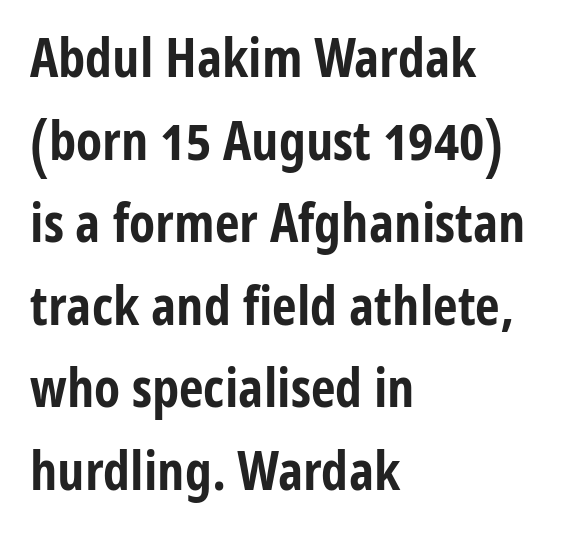
Q: Is the text bold? A: Yes.
Q: Is the text italic (slanted)? A: No, it is upright.
Q: Is the typeface a serif or a sans-serif typeface? A: Sans-serif.
Q: Is the text underlined? A: No.
Q: How is the paragraph aligned? A: Left-aligned.
Q: Is the spacing between letters normal or unusually wide? A: Normal.
Q: Is the spacing between lines tight, normal or loose? A: Normal.
Q: Width (condensed, normal, or wide)? A: Condensed.
Q: Stroke contrast? A: Low.
Q: x-height? A: Medium.
Q: Monospaced? A: No.
